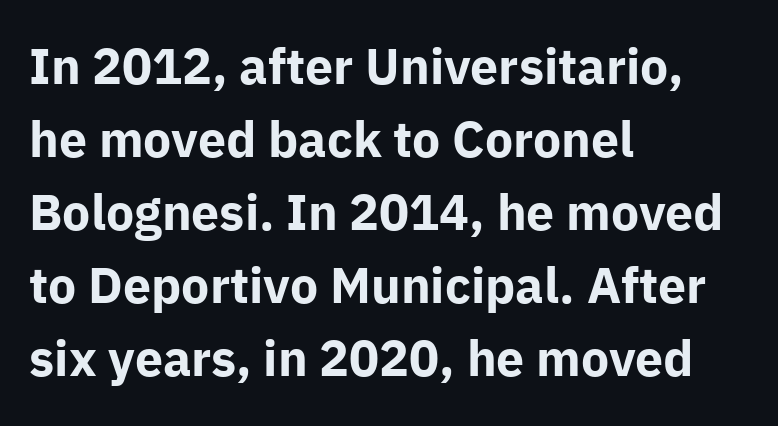
{"serif": "no", "italic": "no", "bold": "yes", "weight": "bold", "width": "normal", "stroke_contrast": "low", "x_height": "medium", "monospaced": "no", "underline": "no", "align": "left", "line_spacing": "normal", "line_spacing_ratio": 1.46, "letter_spacing": "normal", "letter_spacing_em": 0.0, "glyph_px": 50}
